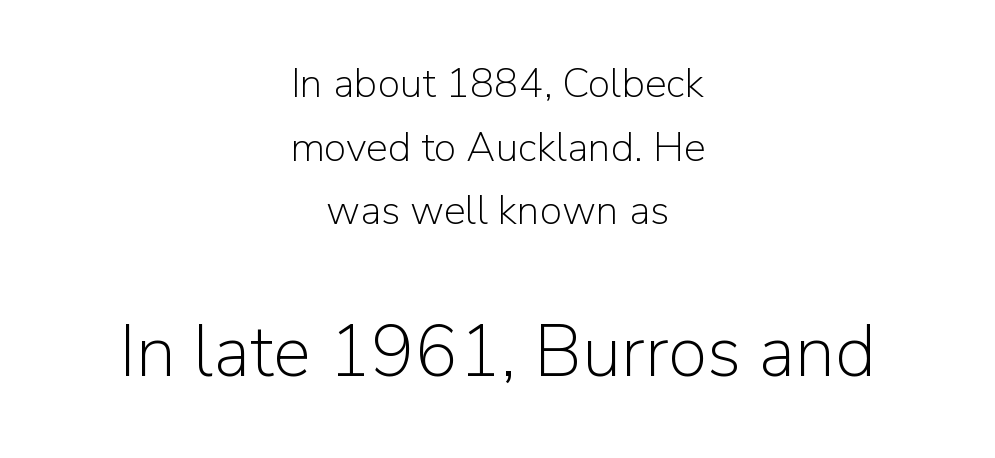
Q: Is the text bold? A: No.
Q: Is the text italic (slanted)? A: No, it is upright.
Q: Is the typeface a serif or a sans-serif typeface? A: Sans-serif.
Q: Is the text underlined? A: No.
Q: How is the paragraph aligned? A: Centered.
Q: Is the spacing between letters normal or unusually wide? A: Normal.
Q: Is the spacing between lines tight, normal or loose? A: Normal.
Q: Which block of text is set in a larger size, the first (top) or the second (bottom)? A: The second (bottom) one.
Q: Width (condensed, normal, or wide)? A: Normal.
Q: Stroke contrast? A: Low.
Q: x-height? A: Medium.
Q: Monospaced? A: No.
